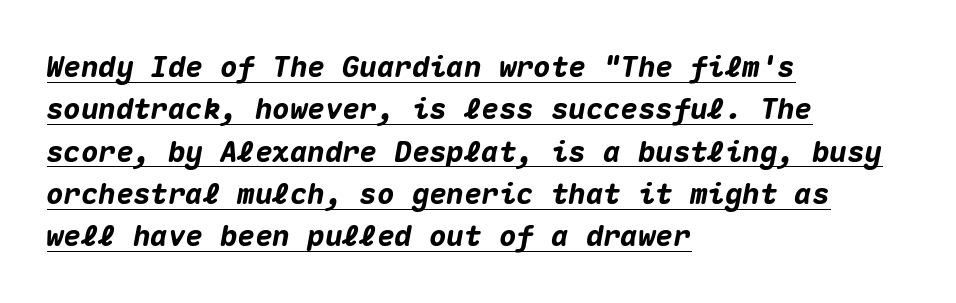
{"italic": "yes", "lean": "right", "slant_degrees": 10, "bold": "yes", "weight": "heavy", "width": "normal", "stroke_contrast": "medium", "x_height": "medium", "monospaced": "yes", "underline": "yes", "align": "left", "line_spacing": "normal", "line_spacing_ratio": 1.46, "letter_spacing": "normal", "letter_spacing_em": 0.0, "glyph_px": 29}
